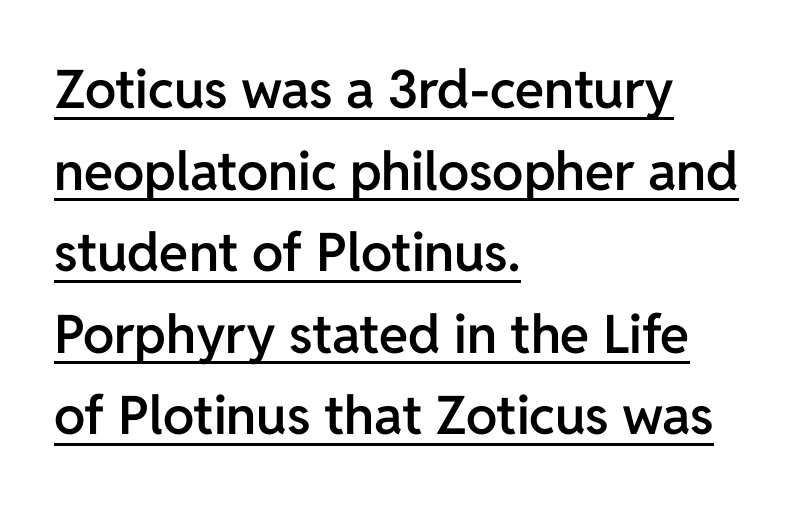
The face used here appears with an underline applied. Italic? Not at all — the glyphs are vertical. Horizontal alignment here is leftward, the default for most running prose. This rendering employs a face without finishing strokes, i.e., a sans-serif.
